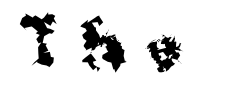
Q: Is the text bold? A: Yes.
Q: Is the text italic (slanted)? A: No, it is upright.
Q: Is the typeface a serif or a sans-serif typeface? A: Sans-serif.
Q: Is the text underlined? A: No.
Q: Is the spacing between letters normal or unusually wide? A: Unusually wide.
Q: Width (condensed, normal, or wide)? A: Normal.
Q: Stroke contrast? A: Medium.
Q: x-height? A: Medium.
Q: Monospaced? A: No.
